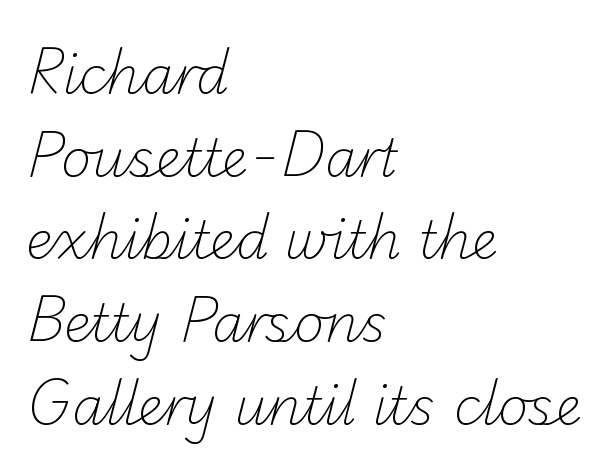
The image shows 52 px light sans-serif type; set left-aligned, normal line spacing (1.59x), normal letter spacing, not underlined; low stroke contrast and a small x-height.
